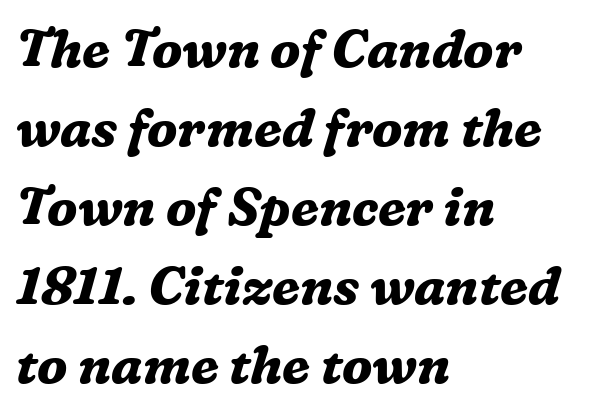
This is serif lettering, the kind often seen in printed books. The font is running at its bold setting. This block has exactly the height ordinary leading produces. Inter-character spacing is left at the font's built-in metrics. Horizontal alignment here is leftward, the default for most running prose.
